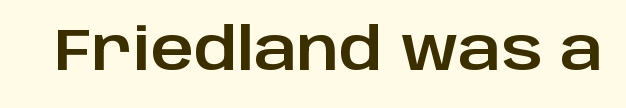
The image shows 59 px sans-serif type, upright; set normal letter spacing, not underlined; low stroke contrast and a large x-height.
